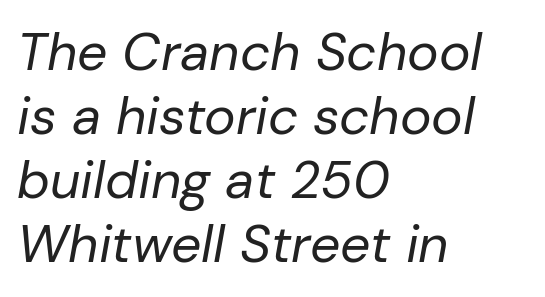
The image shows 53 px regular-weight type, italic (leaning right); set left-aligned, line spacing 1.21x, normal letter spacing, not underlined; low stroke contrast and a medium x-height.
